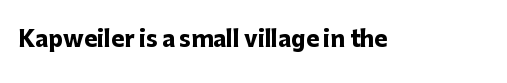
Q: Is the text bold? A: Yes.
Q: Is the text italic (slanted)? A: No, it is upright.
Q: Is the text underlined? A: No.
Q: Is the spacing between letters normal or unusually wide? A: Normal.
